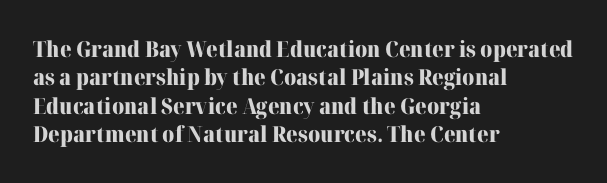
The image shows 22 px bold type, upright; set left-aligned, normal line spacing (1.29x), normal letter spacing, not underlined.
